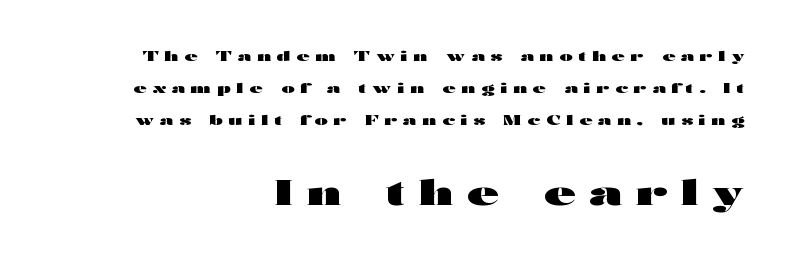
{"italic": "no", "bold": "yes", "weight": "heavy", "width": "wide", "stroke_contrast": "high", "x_height": "medium", "monospaced": "no", "underline": "no", "align": "right", "line_spacing": "loose", "line_spacing_ratio": 2.29, "letter_spacing": "wide", "letter_spacing_em": 0.42, "larger_block": "second", "size_ratio": 2.43, "glyph_px": 34}
